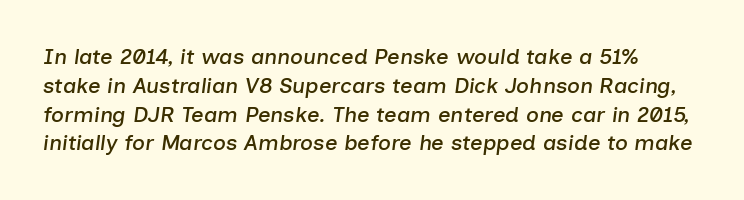
{"italic": "yes", "lean": "right", "slant_degrees": 7, "underline": "no", "line_spacing": "normal", "line_spacing_ratio": 1.31, "letter_spacing": "normal", "letter_spacing_em": 0.0, "glyph_px": 22}
